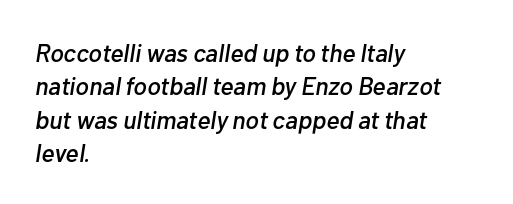
Q: Is the text italic (slanted)? A: Yes, it leans right by about 10 degrees.
Q: Is the text underlined? A: No.
Q: How is the paragraph aligned? A: Left-aligned.
Q: Is the spacing between letters normal or unusually wide? A: Normal.
Q: Is the spacing between lines tight, normal or loose? A: Normal.
